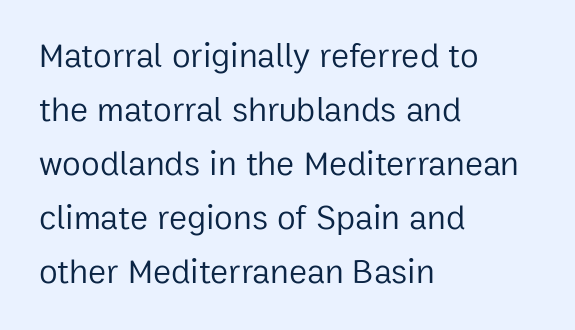
The image shows 34 px regular-weight sans-serif type, upright; set left-aligned, normal line spacing (1.59x), normal letter spacing, not underlined; low stroke contrast and a medium x-height.
